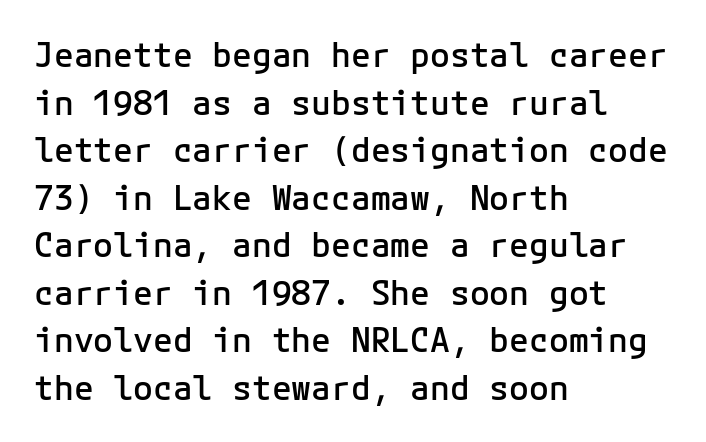
{"serif": "no", "italic": "no", "bold": "semi", "weight": "semibold", "width": "normal", "stroke_contrast": "low", "x_height": "medium", "monospaced": "yes", "underline": "no", "align": "left", "line_spacing": "normal", "line_spacing_ratio": 1.44, "letter_spacing": "normal", "letter_spacing_em": 0.0, "glyph_px": 33}
